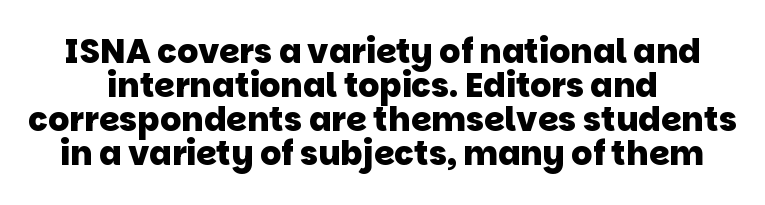
Q: Is the text bold? A: Yes.
Q: Is the typeface a serif or a sans-serif typeface? A: Sans-serif.
Q: Is the text underlined? A: No.
Q: Is the spacing between letters normal or unusually wide? A: Normal.
Q: Is the spacing between lines tight, normal or loose? A: Tight.
Q: Width (condensed, normal, or wide)? A: Normal.
Q: Stroke contrast? A: Low.
Q: x-height? A: Large.
Q: Monospaced? A: No.
